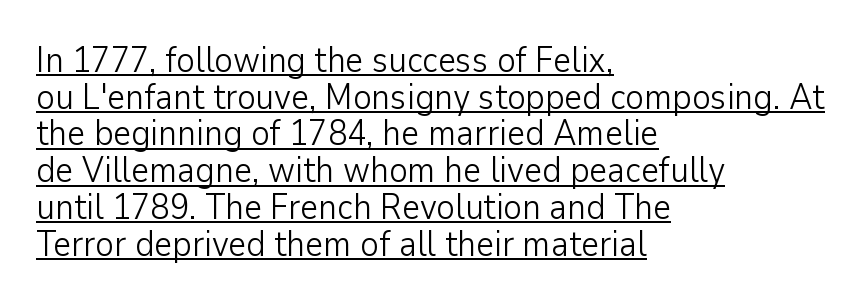
Q: Is the text bold? A: No.
Q: Is the text italic (slanted)? A: No, it is upright.
Q: Is the typeface a serif or a sans-serif typeface? A: Sans-serif.
Q: Is the text underlined? A: Yes.
Q: How is the paragraph aligned? A: Left-aligned.
Q: Is the spacing between letters normal or unusually wide? A: Normal.
Q: Is the spacing between lines tight, normal or loose? A: Tight.
Q: Width (condensed, normal, or wide)? A: Normal.
Q: Stroke contrast? A: Low.
Q: x-height? A: Medium.
Q: Monospaced? A: No.
